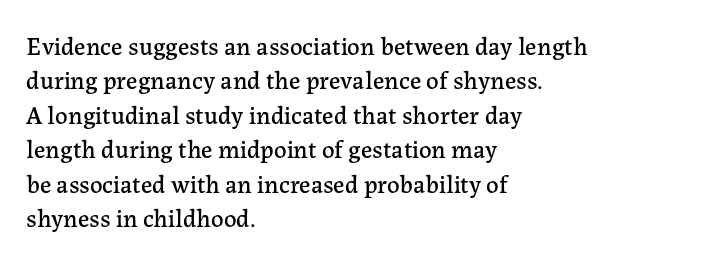
{"italic": "no", "underline": "no", "align": "left", "line_spacing": "normal", "line_spacing_ratio": 1.38, "letter_spacing": "normal", "letter_spacing_em": 0.0, "glyph_px": 25}
